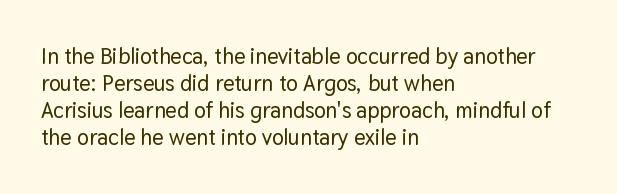
The horizontal fit of the characters is conventional and even. The typesetter chose a ragged-right arrangement here. Upright lettering throughout. The specimen omits any rule beneath the text block's lines.
